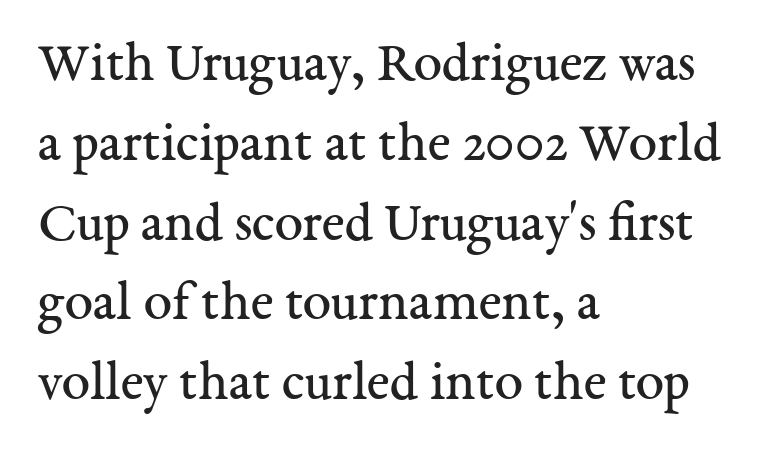
Short and long lines alike share a common starting point at left. This sample has the flowing, uneven cadence of proportional lettering. Rows of type keep a routine distance in the vertical direction. Caption: face not bold, strokes unweighted.
